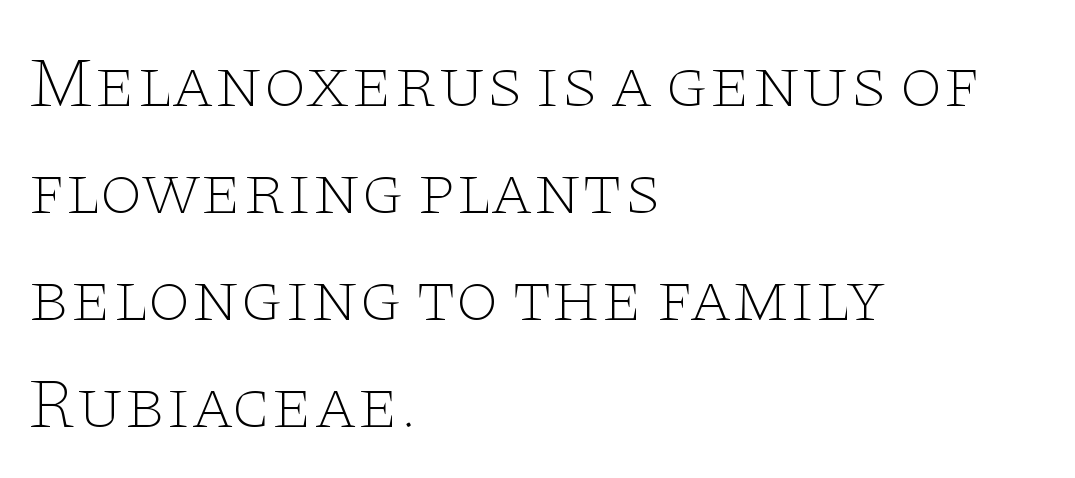
One-word summary of the alignment: left. A typesetter would call this zero additional tracking. The passage shown is typed in a proportional face where columns would drift. The glyphs are unaccompanied by any horizontal stroke below them. The face used here is seriffed, in the tradition of book romans.
